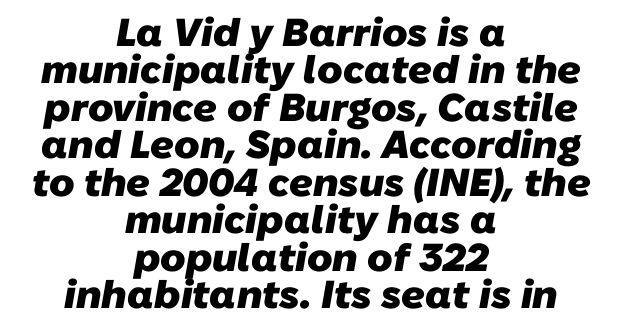
Q: Is the text bold? A: Yes.
Q: Is the typeface a serif or a sans-serif typeface? A: Sans-serif.
Q: Is the text underlined? A: No.
Q: How is the paragraph aligned? A: Centered.
Q: Is the spacing between letters normal or unusually wide? A: Normal.
Q: Is the spacing between lines tight, normal or loose? A: Tight.
Q: Width (condensed, normal, or wide)? A: Normal.
Q: Stroke contrast? A: Low.
Q: x-height? A: Medium.
Q: Monospaced? A: No.
